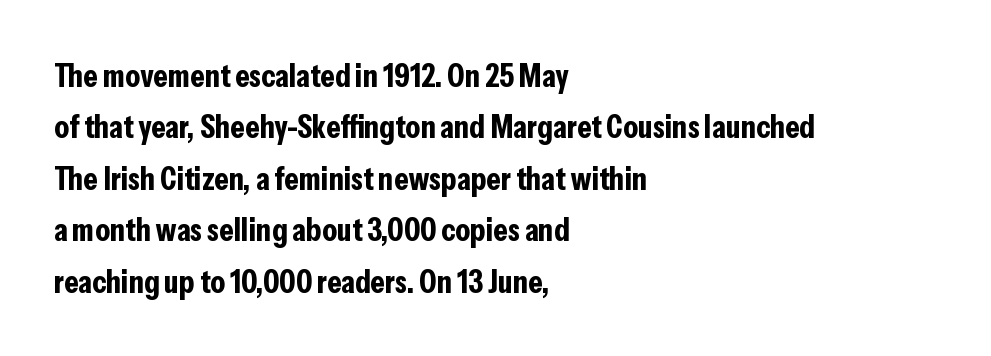
{"serif": "no", "italic": "no", "bold": "yes", "weight": "bold", "width": "condensed", "stroke_contrast": "low", "x_height": "medium", "monospaced": "no", "underline": "no", "align": "left", "line_spacing": "normal", "line_spacing_ratio": 1.56, "letter_spacing": "normal", "letter_spacing_em": 0.0, "glyph_px": 33}
